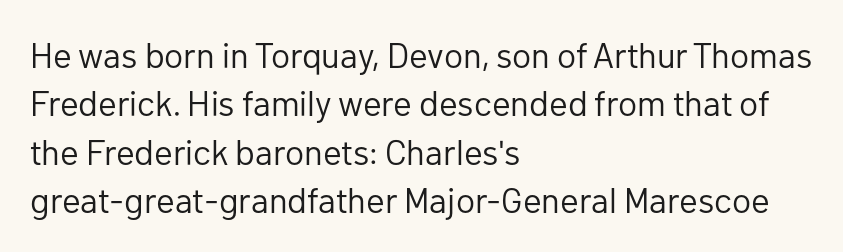
{"serif": "no", "italic": "no", "bold": "no", "weight": "regular", "width": "normal", "stroke_contrast": "low", "x_height": "medium", "monospaced": "no", "underline": "no", "align": "left", "line_spacing": "normal", "line_spacing_ratio": 1.38, "letter_spacing": "normal", "letter_spacing_em": 0.0, "glyph_px": 35}
